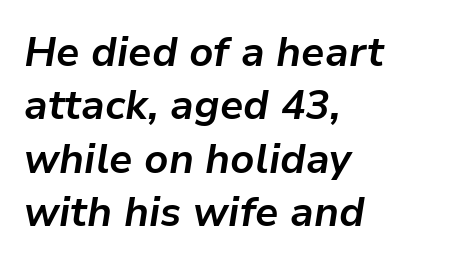
Q: Is the text bold? A: Yes.
Q: Is the text italic (slanted)? A: Yes, it leans right by about 9 degrees.
Q: Is the text underlined? A: No.
Q: How is the paragraph aligned? A: Left-aligned.
Q: Is the spacing between letters normal or unusually wide? A: Normal.
Q: Is the spacing between lines tight, normal or loose? A: Normal.
Q: Width (condensed, normal, or wide)? A: Normal.
Q: Stroke contrast? A: Low.
Q: x-height? A: Medium.
Q: Monospaced? A: No.
